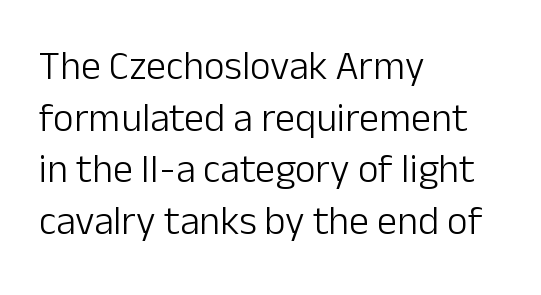
{"serif": "no", "italic": "no", "bold": "no", "weight": "light", "width": "normal", "stroke_contrast": "low", "x_height": "medium", "monospaced": "no", "underline": "no", "align": "left", "line_spacing": "normal", "line_spacing_ratio": 1.29, "letter_spacing": "normal", "letter_spacing_em": 0.0, "glyph_px": 40}
